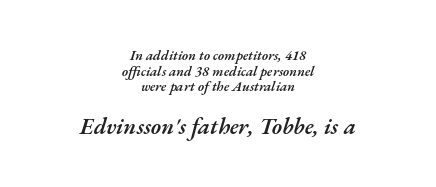
{"italic": "yes", "lean": "right", "slant_degrees": 17, "bold": "semi", "underline": "no", "align": "center", "line_spacing": "tight", "line_spacing_ratio": 1.12, "letter_spacing": "normal", "letter_spacing_em": 0.0, "larger_block": "second", "size_ratio": 1.64, "glyph_px": 23}
